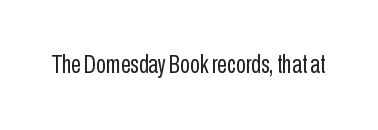
{"italic": "no", "bold": "no", "underline": "no", "letter_spacing": "normal", "letter_spacing_em": 0.0, "glyph_px": 25}
